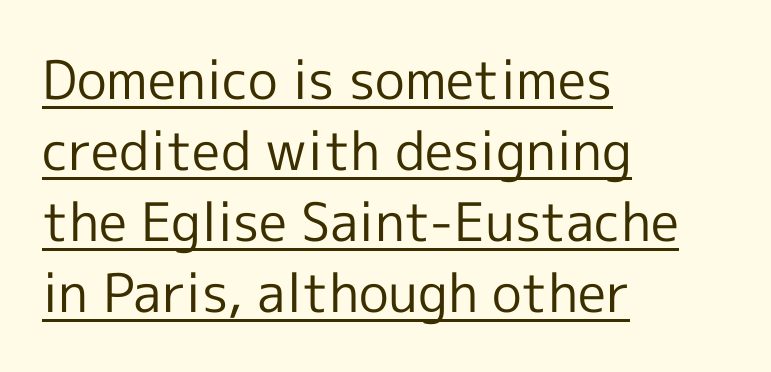
The image shows 53 px regular-weight sans-serif type, upright; set left-aligned, normal line spacing (1.34x), normal letter spacing, underlined; a medium x-height.
